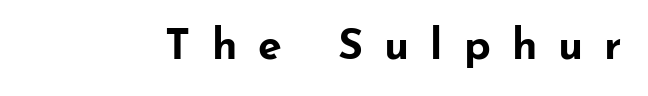
Q: Is the text bold? A: Yes.
Q: Is the text italic (slanted)? A: No, it is upright.
Q: Is the typeface a serif or a sans-serif typeface? A: Sans-serif.
Q: Is the text underlined? A: No.
Q: Is the spacing between letters normal or unusually wide? A: Unusually wide.
Q: Width (condensed, normal, or wide)? A: Wide.
Q: Stroke contrast? A: Low.
Q: x-height? A: Small.
Q: Monospaced? A: No.
